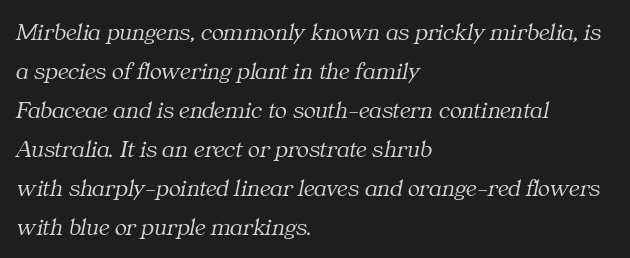
Q: Is the text bold? A: No.
Q: Is the text italic (slanted)? A: Yes, it leans right by about 11 degrees.
Q: Is the text underlined? A: No.
Q: How is the paragraph aligned? A: Left-aligned.
Q: Is the spacing between letters normal or unusually wide? A: Normal.
Q: Is the spacing between lines tight, normal or loose? A: Normal.
